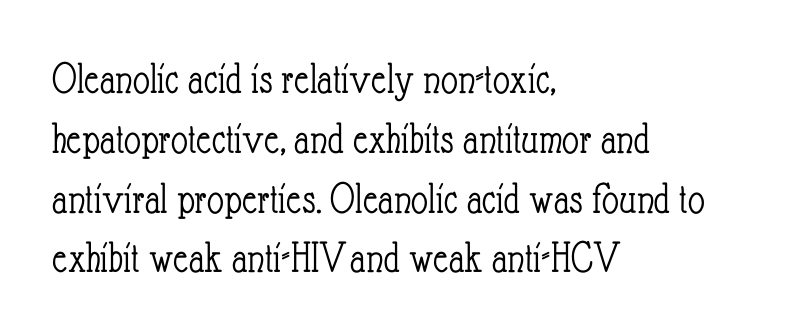
Q: Is the text bold? A: No.
Q: Is the text italic (slanted)? A: No, it is upright.
Q: Is the text underlined? A: No.
Q: How is the paragraph aligned? A: Left-aligned.
Q: Is the spacing between letters normal or unusually wide? A: Normal.
Q: Is the spacing between lines tight, normal or loose? A: Normal.
Q: Width (condensed, normal, or wide)? A: Condensed.
Q: Stroke contrast? A: Low.
Q: x-height? A: Small.
Q: Monospaced? A: No.
